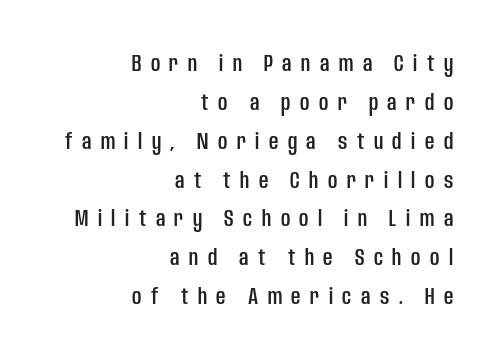
Only glyphs here, with clear space below each row. This sample uses an upright cut, with every glyph sitting square on the baseline. Reading down the column, the eye jumps a familiar distance to each next line. The tracking jumps out immediately: characters are airy and widely separated. Leftover space on each line is placed entirely before the opening word.
